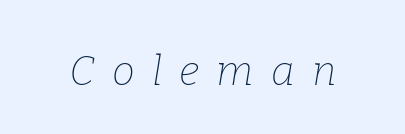
Q: Is the text bold? A: No.
Q: Is the text italic (slanted)? A: Yes, it leans right by about 9 degrees.
Q: Is the typeface a serif or a sans-serif typeface? A: Serif.
Q: Is the text underlined? A: No.
Q: Is the spacing between letters normal or unusually wide? A: Unusually wide.
Q: Width (condensed, normal, or wide)? A: Normal.
Q: Stroke contrast? A: Low.
Q: x-height? A: Medium.
Q: Monospaced? A: No.
